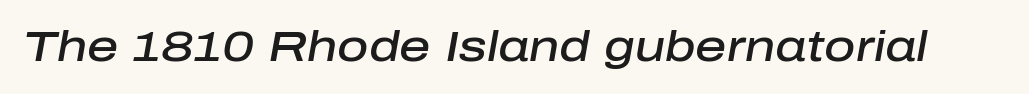
Q: Is the text bold? A: Semi-bold.
Q: Is the text italic (slanted)? A: Yes, it leans right by about 10 degrees.
Q: Is the text underlined? A: No.
Q: Is the spacing between letters normal or unusually wide? A: Normal.
Q: Width (condensed, normal, or wide)? A: Normal.
Q: Stroke contrast? A: Low.
Q: x-height? A: Medium.
Q: Monospaced? A: No.
